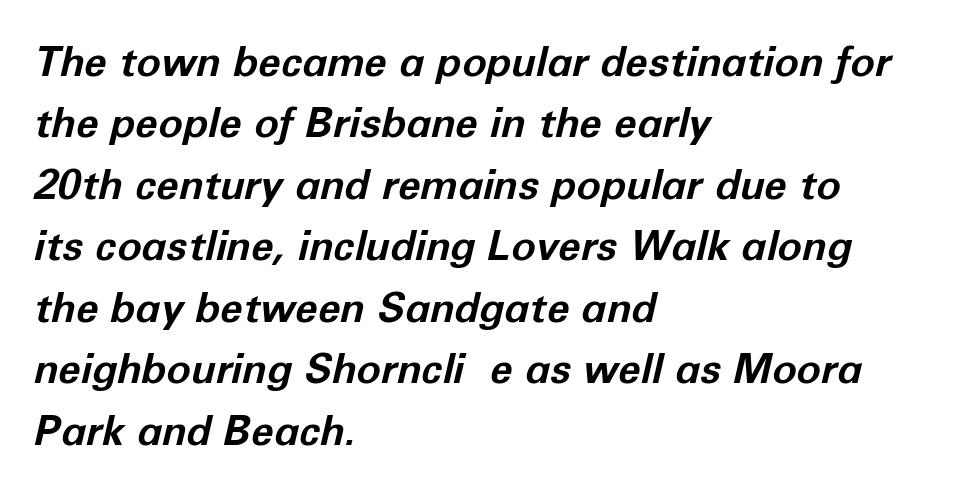
The image shows 41 px bold type, italic (leaning right); set left-aligned, normal line spacing (1.5x), normal letter spacing, not underlined; low stroke contrast and a medium x-height.
